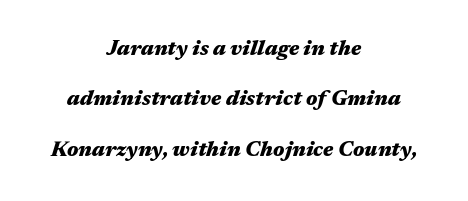
The image shows 21 px bold type, italic (leaning right); set centered, loose line spacing (2.4x), normal letter spacing, not underlined.
